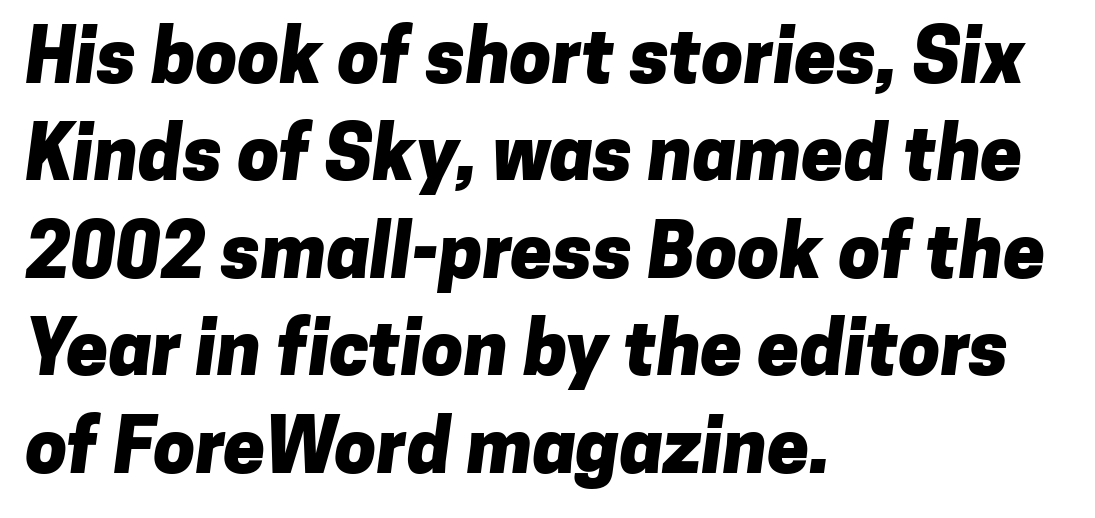
{"serif": "no", "bold": "yes", "weight": "heavy", "width": "normal", "stroke_contrast": "low", "x_height": "medium", "monospaced": "no", "underline": "no", "align": "left", "line_spacing": "normal", "line_spacing_ratio": 1.3, "letter_spacing": "normal", "letter_spacing_em": 0.0, "glyph_px": 75}
